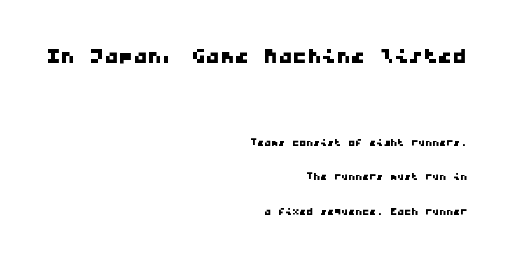
Q: Is the typeface a serif or a sans-serif typeface? A: Sans-serif.
Q: Is the text underlined? A: No.
Q: How is the paragraph aligned? A: Right-aligned.
Q: Is the spacing between letters normal or unusually wide? A: Normal.
Q: Is the spacing between lines tight, normal or loose? A: Loose.
Q: Which block of text is set in a larger size, the first (top) or the second (bottom)? A: The first (top) one.
Q: Width (condensed, normal, or wide)? A: Wide.
Q: Stroke contrast? A: Low.
Q: x-height? A: Medium.
Q: Monospaced? A: Yes.
